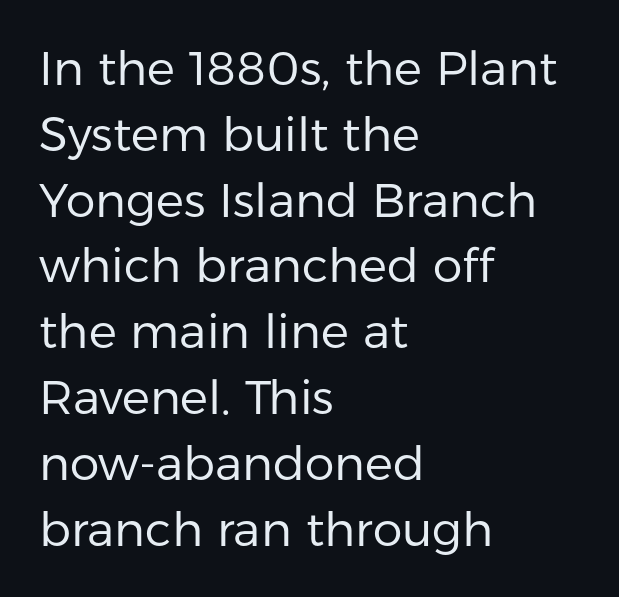
{"serif": "no", "italic": "no", "bold": "no", "weight": "regular", "width": "normal", "stroke_contrast": "low", "x_height": "medium", "monospaced": "no", "underline": "no", "align": "left", "line_spacing": "normal", "line_spacing_ratio": 1.4, "letter_spacing": "normal", "letter_spacing_em": 0.0, "glyph_px": 47}
